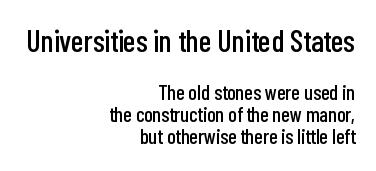
The image shows 31 px condensed sans-serif type, upright; set right-aligned, tight line spacing (1.06x), normal letter spacing, not underlined; the first (top) block is 1.48x larger; low stroke contrast and a medium x-height.
